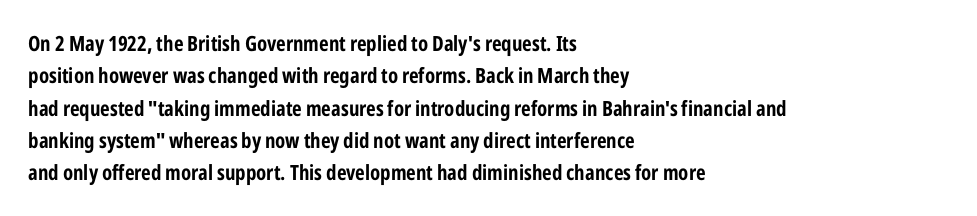
The image shows 21 px text type, upright; set left-aligned, normal line spacing (1.54x), normal letter spacing, not underlined.
